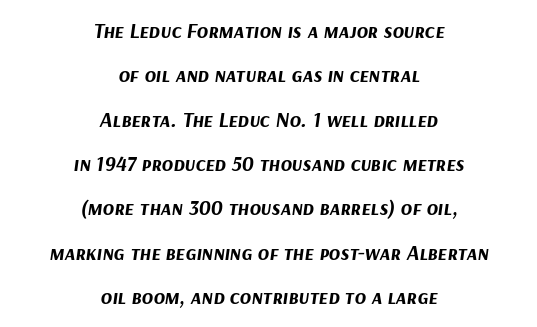
Q: Is the text bold? A: Yes.
Q: Is the text italic (slanted)? A: Yes, it leans right by about 9 degrees.
Q: Is the text underlined? A: No.
Q: How is the paragraph aligned? A: Centered.
Q: Is the spacing between letters normal or unusually wide? A: Normal.
Q: Is the spacing between lines tight, normal or loose? A: Loose.
